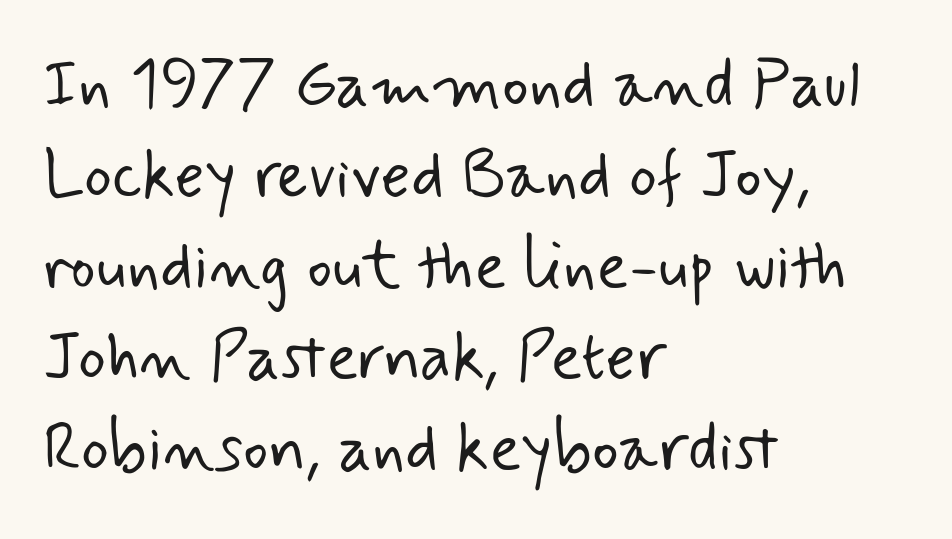
The image shows 66 px light sans-serif type; set left-aligned, normal line spacing (1.38x), normal letter spacing, not underlined; low stroke contrast and a small x-height.
